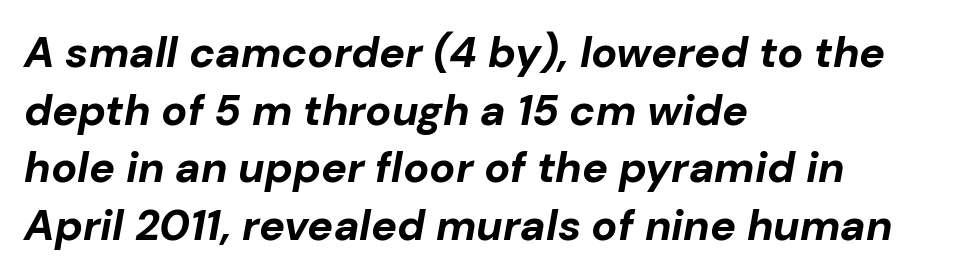
The image shows 43 px bold type, italic (leaning right); set left-aligned, normal line spacing (1.34x), normal letter spacing, not underlined; low stroke contrast and a medium x-height.
